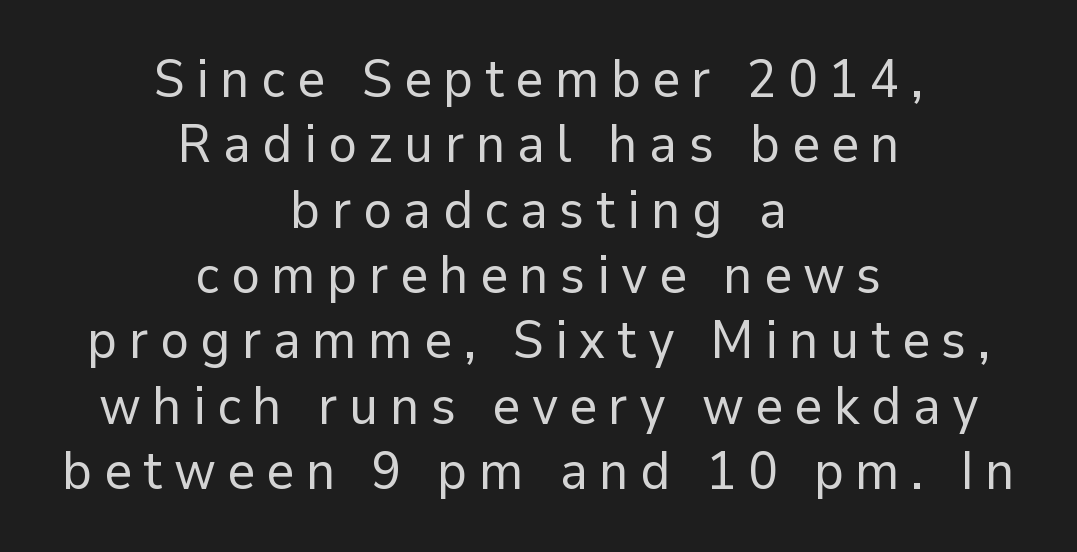
The image shows 54 px regular-weight sans-serif type, upright; set centered, line spacing 1.21x, unusually wide letter spacing (+0.21 em), not underlined; low stroke contrast and a medium x-height.
